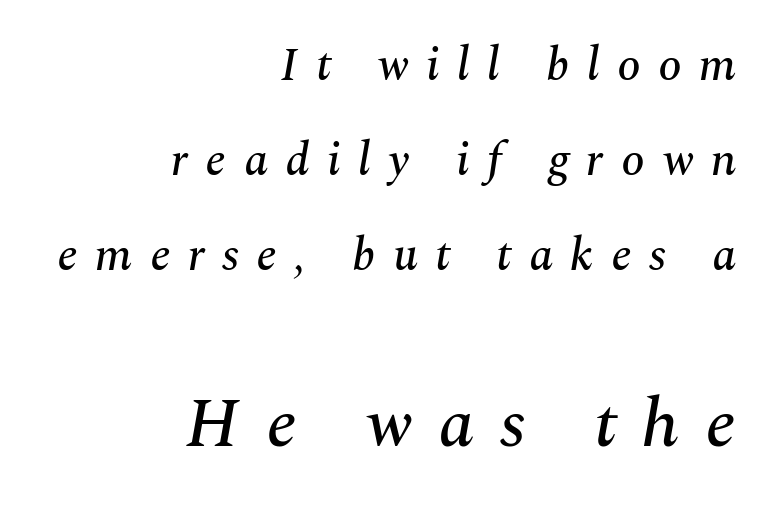
{"serif": "yes", "italic": "yes", "lean": "right", "slant_degrees": 10, "width": "normal", "stroke_contrast": "medium", "x_height": "medium", "monospaced": "no", "underline": "no", "align": "right", "line_spacing": "loose", "line_spacing_ratio": 2.02, "letter_spacing": "wide", "letter_spacing_em": 0.37, "larger_block": "second", "size_ratio": 1.49, "glyph_px": 70}
